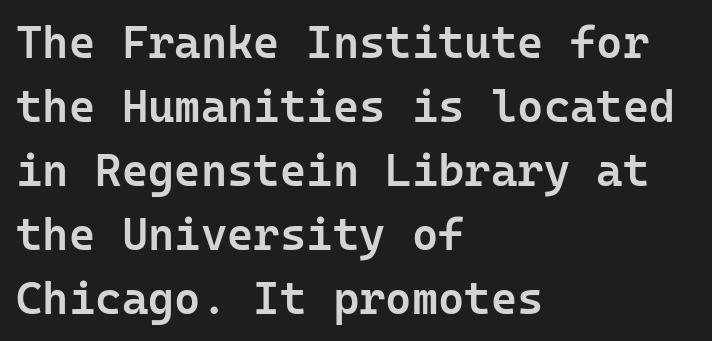
The image shows 45 px semibold sans-serif type, upright, monospaced; set left-aligned, normal line spacing (1.42x), normal letter spacing, not underlined; low stroke contrast and a medium x-height.
